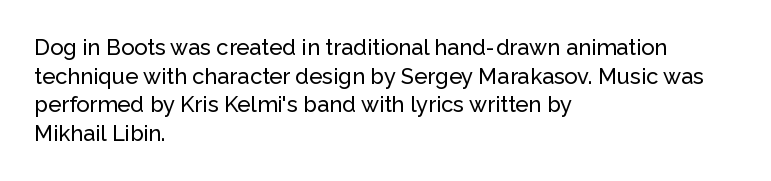
{"italic": "no", "underline": "no", "align": "left", "line_spacing": "normal", "line_spacing_ratio": 1.3, "letter_spacing": "normal", "letter_spacing_em": 0.0, "glyph_px": 22}
